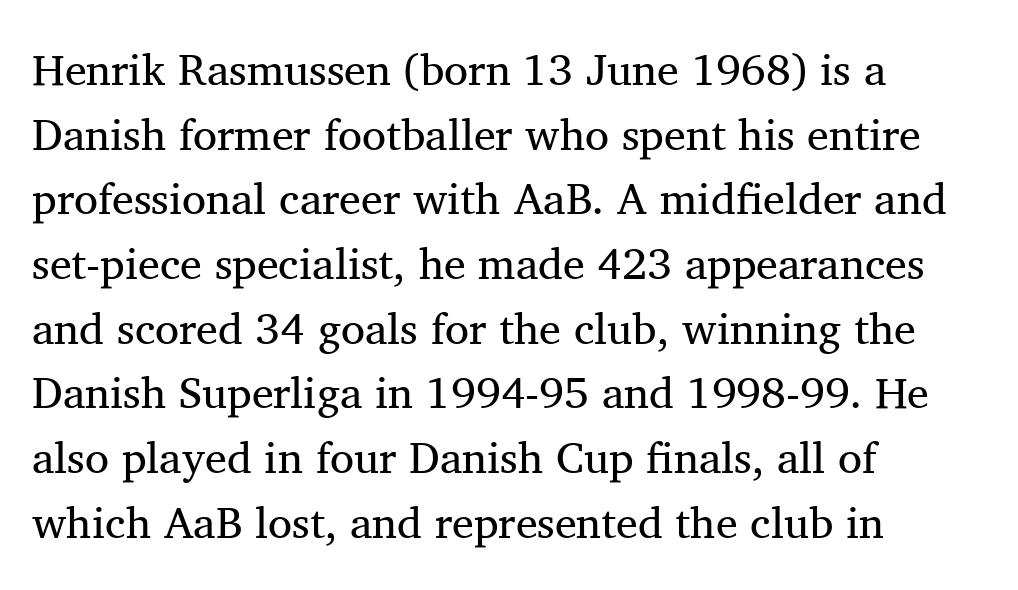
The image shows 44 px regular-weight serif type, upright; set left-aligned, normal line spacing (1.47x), normal letter spacing, not underlined; medium stroke contrast and a medium x-height.
